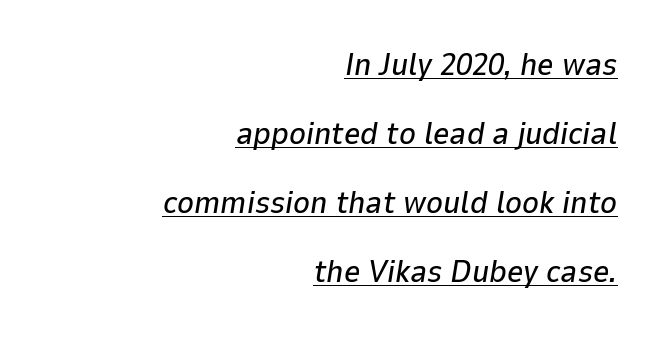
Q: Is the text italic (slanted)? A: Yes, it leans right by about 9 degrees.
Q: Is the text underlined? A: Yes.
Q: How is the paragraph aligned? A: Right-aligned.
Q: Is the spacing between letters normal or unusually wide? A: Normal.
Q: Is the spacing between lines tight, normal or loose? A: Loose.
Q: Width (condensed, normal, or wide)? A: Normal.
Q: Stroke contrast? A: Low.
Q: x-height? A: Medium.
Q: Monospaced? A: No.
